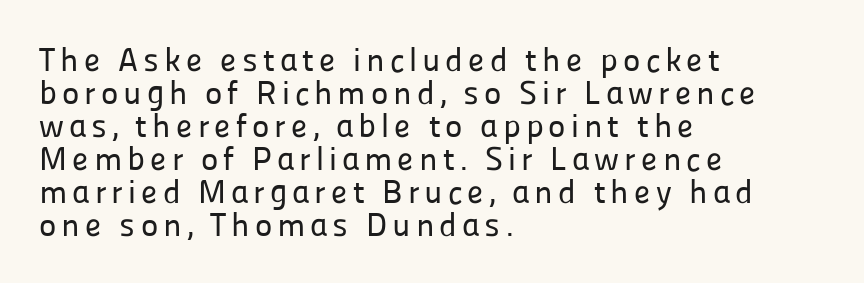
You can tell from the bare stems that sans-serif type was used. Spacing verdict: proportional, widths tailored to each character. Plain, unruled lines of type. Closely set lines give the paragraph a compact silhouette. All the whitespace from short lines collects on the right. Is there any slant? The stems are plumb.
